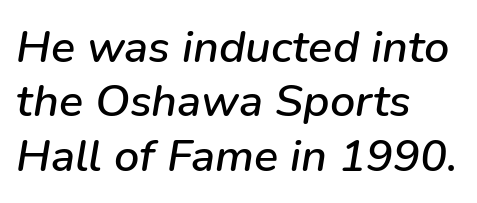
{"italic": "yes", "lean": "right", "slant_degrees": 9, "width": "normal", "stroke_contrast": "low", "x_height": "medium", "monospaced": "no", "underline": "no", "align": "left", "line_spacing_ratio": 1.21, "letter_spacing": "normal", "letter_spacing_em": 0.0, "glyph_px": 45}
